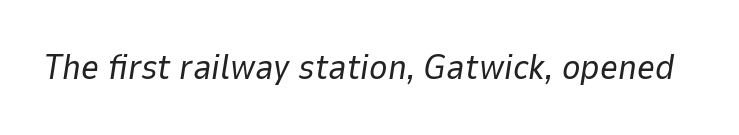
The image shows 35 px regular-weight type, italic (leaning right); set normal letter spacing, not underlined; low stroke contrast and a medium x-height.
